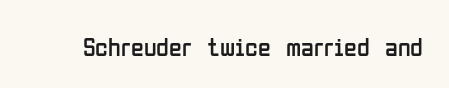
The image shows 26 px text type, upright; set normal letter spacing, not underlined.
